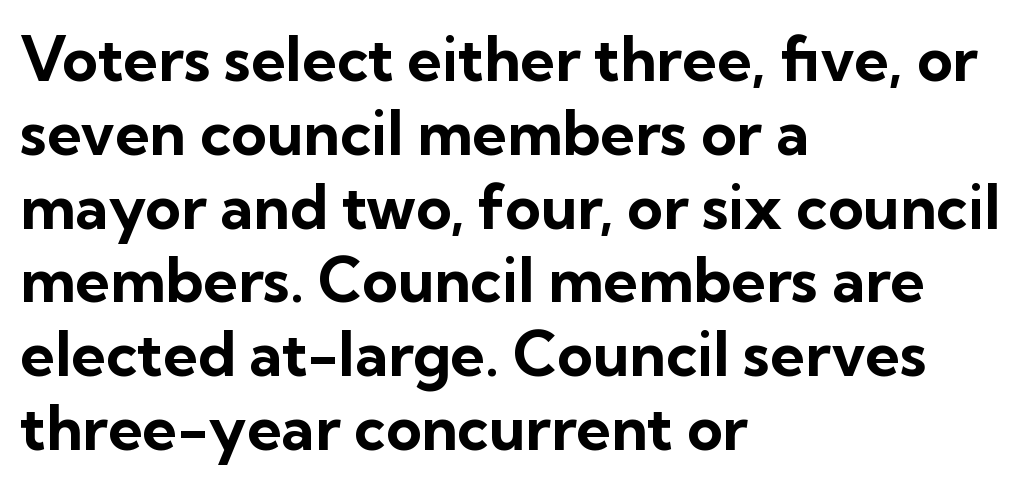
{"serif": "no", "italic": "no", "bold": "yes", "weight": "bold", "width": "normal", "stroke_contrast": "low", "x_height": "medium", "monospaced": "no", "underline": "no", "align": "left", "line_spacing_ratio": 1.21, "letter_spacing": "normal", "letter_spacing_em": 0.0, "glyph_px": 61}
